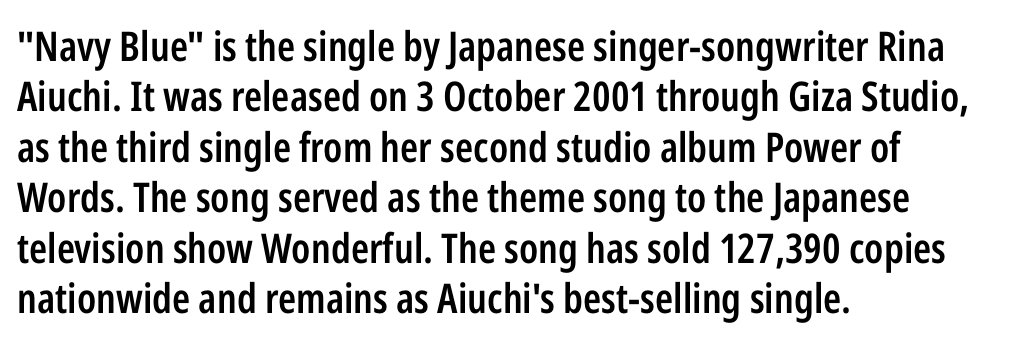
{"serif": "no", "italic": "no", "bold": "semi", "weight": "semibold", "width": "condensed", "stroke_contrast": "low", "x_height": "medium", "monospaced": "no", "underline": "no", "align": "left", "line_spacing_ratio": 1.23, "letter_spacing": "normal", "letter_spacing_em": 0.0, "glyph_px": 41}
